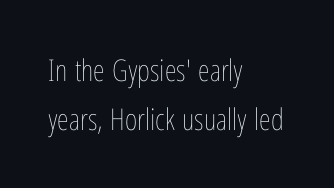
{"italic": "no", "bold": "no", "weight": "thin", "width": "condensed", "stroke_contrast": "low", "x_height": "medium", "monospaced": "no", "underline": "no", "align": "left", "line_spacing": "normal", "line_spacing_ratio": 1.64, "letter_spacing": "normal", "letter_spacing_em": 0.0, "glyph_px": 30}
